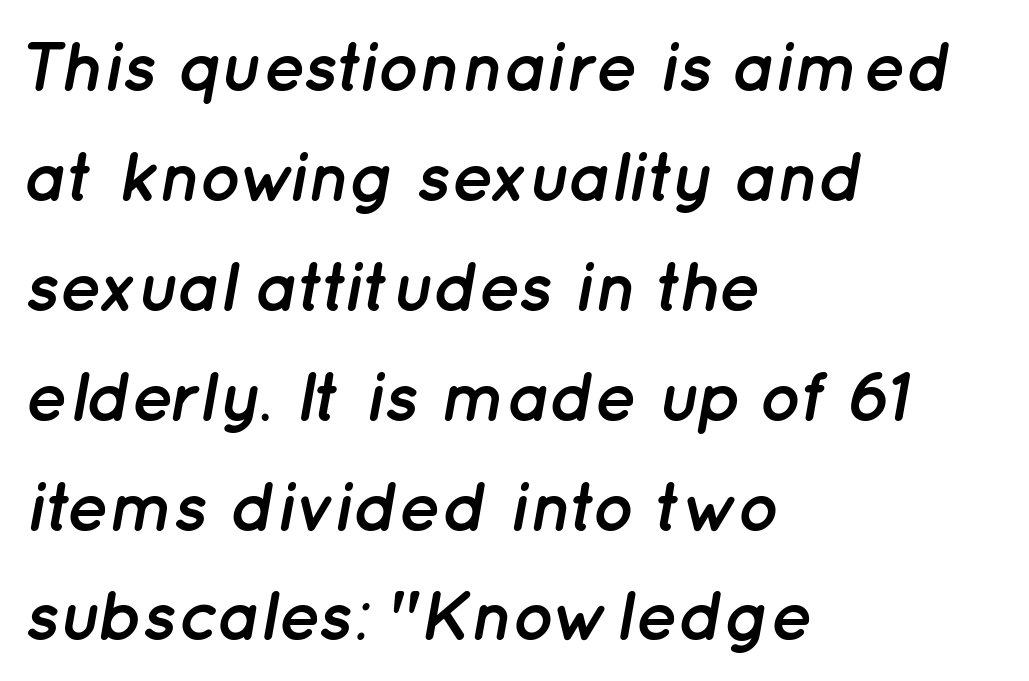
Q: Is the text bold? A: Yes.
Q: Is the text italic (slanted)? A: Yes, it leans right by about 12 degrees.
Q: Is the text underlined? A: No.
Q: How is the paragraph aligned? A: Left-aligned.
Q: Is the spacing between letters normal or unusually wide? A: Normal.
Q: Is the spacing between lines tight, normal or loose? A: Normal.
Q: Width (condensed, normal, or wide)? A: Normal.
Q: Stroke contrast? A: Low.
Q: x-height? A: Medium.
Q: Monospaced? A: No.
